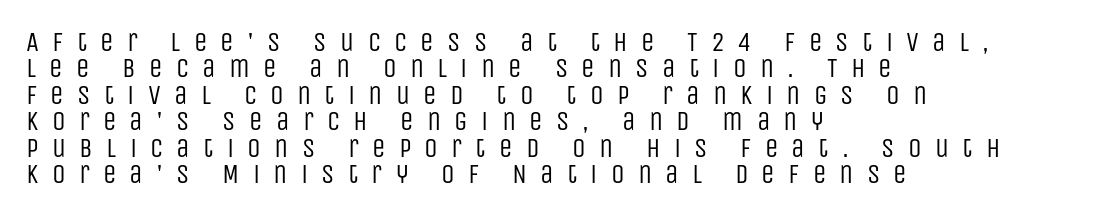
Each row of text sits above clean, open space. Style check: upright. The passage is arranged the way most books set body copy — flush left. Is the letter spacing exaggerated? Yes — the characters are pushed far apart. Does the leading feel generous? Not at all — it's pinched.
